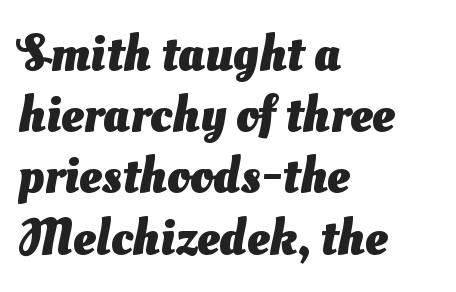
Letter spacing: default. Each letter keeps its own natural width here, so spacing adapts to shape. Bare-footed words on every line. Letterform terminals end flat and unadorned throughout the passage.
